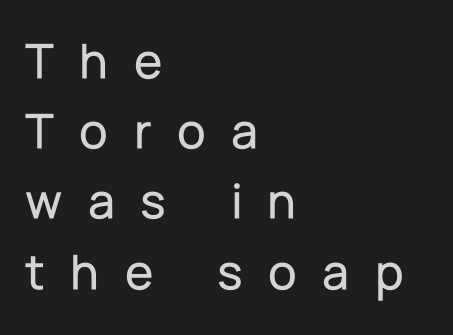
A classic flush-left, rag-right setting is used for this passage. Do the characters align in a grid? No, the font is proportional. Rule under the text: the space is simply empty. The vertical gap from one line to the next is medium.
